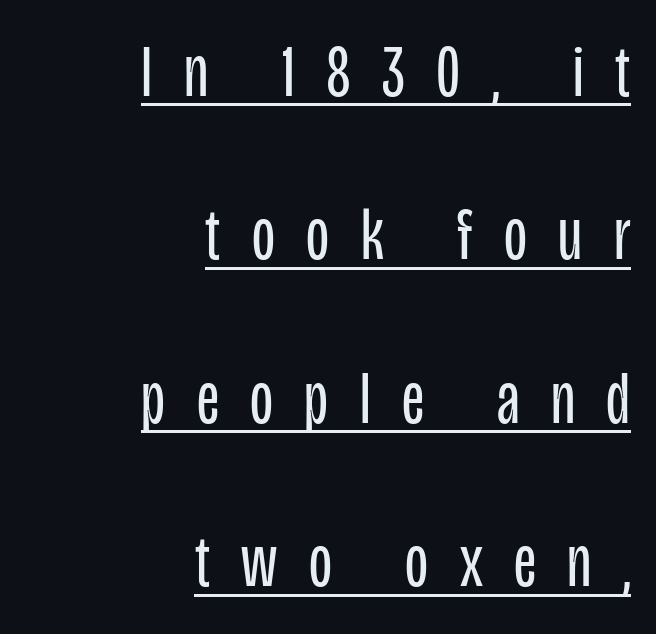
{"serif": "no", "italic": "no", "bold": "no", "weight": "regular", "width": "condensed", "stroke_contrast": "low", "x_height": "large", "monospaced": "no", "underline": "yes", "align": "right", "line_spacing": "loose", "line_spacing_ratio": 2.18, "letter_spacing": "wide", "letter_spacing_em": 0.42, "glyph_px": 75}
